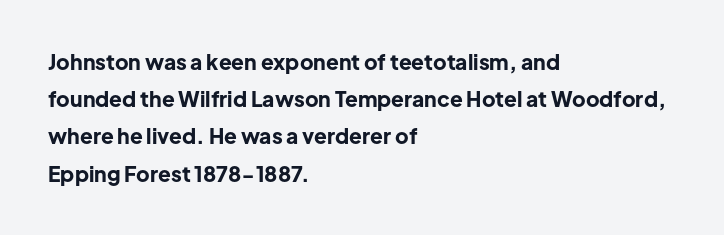
Q: Is the text bold? A: Yes.
Q: Is the text italic (slanted)? A: No, it is upright.
Q: Is the text underlined? A: No.
Q: How is the paragraph aligned? A: Left-aligned.
Q: Is the spacing between letters normal or unusually wide? A: Normal.
